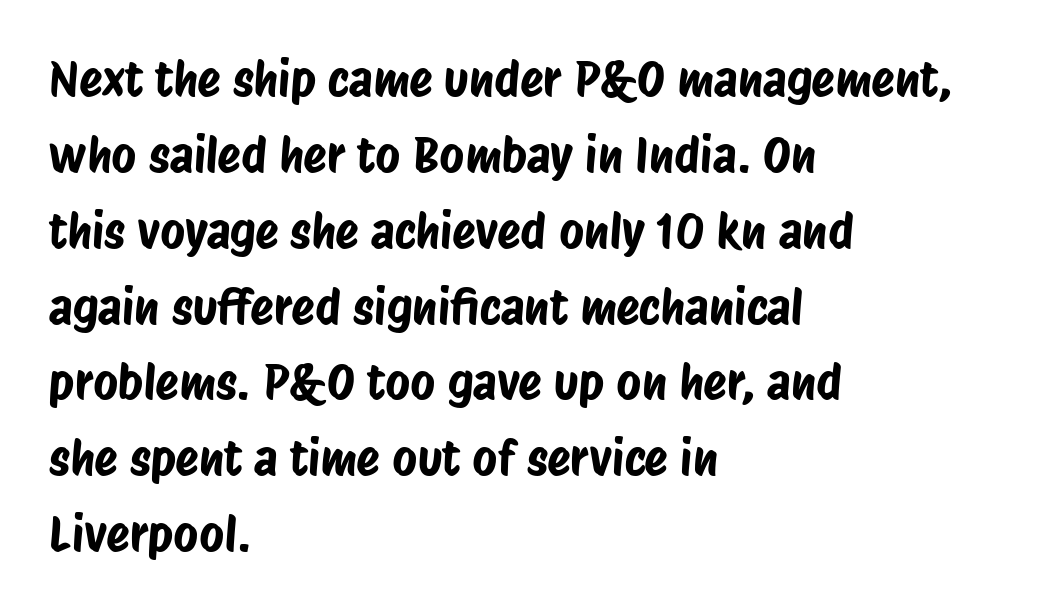
{"serif": "no", "width": "condensed", "stroke_contrast": "low", "x_height": "large", "monospaced": "no", "underline": "no", "align": "left", "line_spacing": "normal", "line_spacing_ratio": 1.58, "letter_spacing": "normal", "letter_spacing_em": 0.0, "glyph_px": 48}
